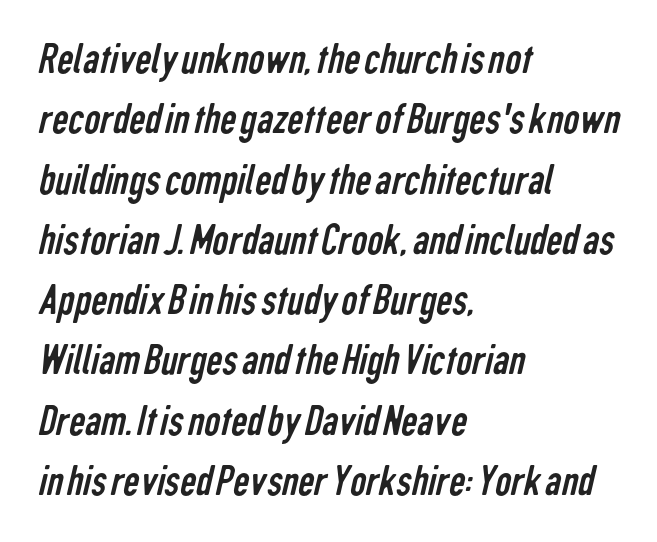
{"serif": "no", "bold": "no", "weight": "regular", "width": "condensed", "stroke_contrast": "low", "x_height": "medium", "monospaced": "no", "underline": "no", "align": "left", "line_spacing": "normal", "line_spacing_ratio": 1.34, "letter_spacing": "normal", "letter_spacing_em": 0.0, "glyph_px": 45}
